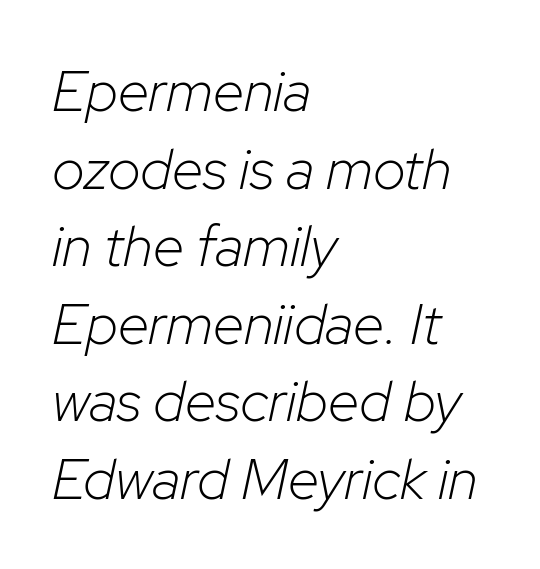
{"italic": "yes", "lean": "right", "slant_degrees": 12, "bold": "no", "weight": "light", "width": "normal", "stroke_contrast": "low", "x_height": "medium", "monospaced": "no", "underline": "no", "align": "left", "line_spacing": "normal", "line_spacing_ratio": 1.36, "letter_spacing": "normal", "letter_spacing_em": 0.0, "glyph_px": 57}
